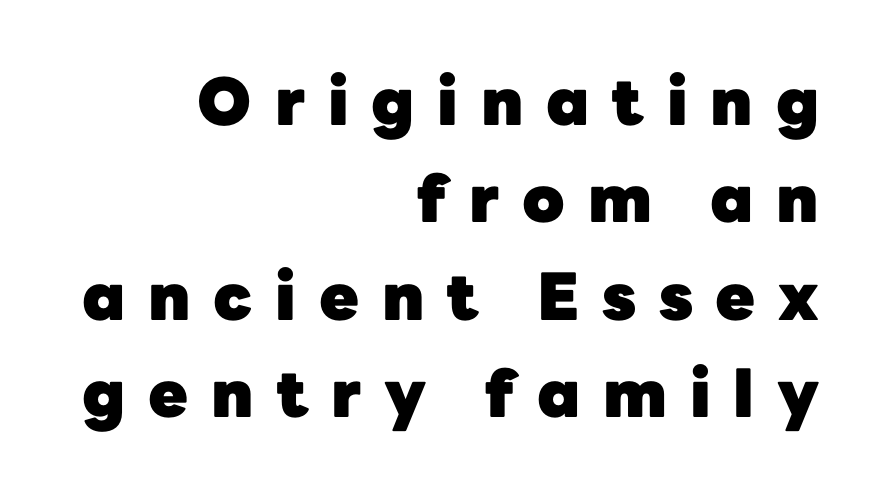
The image shows 65 px heavy sans-serif type, upright; set right-aligned, normal line spacing (1.5x), unusually wide letter spacing (+0.35 em), not underlined; low stroke contrast and a medium x-height.
